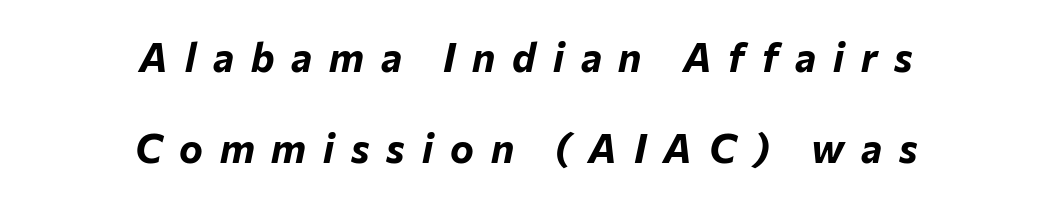
The image shows 40 px bold type, italic (leaning right); set centered, loose line spacing (2.28x), unusually wide letter spacing (+0.42 em), not underlined; low stroke contrast and a medium x-height.
